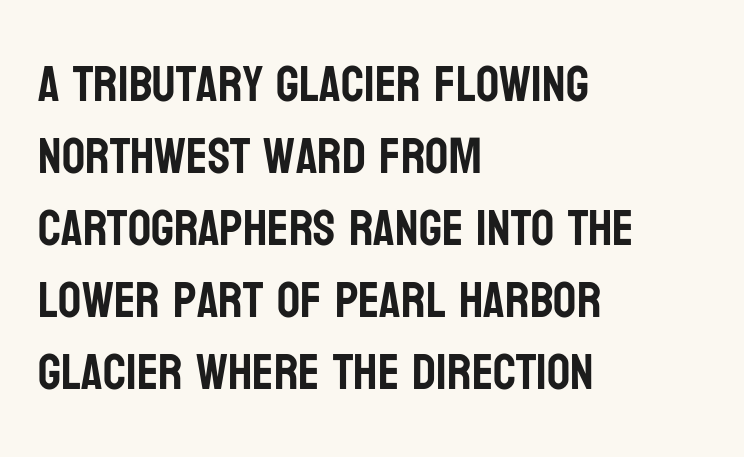
{"serif": "no", "italic": "no", "width": "condensed", "stroke_contrast": "low", "x_height": "large", "monospaced": "no", "underline": "no", "align": "left", "line_spacing": "normal", "line_spacing_ratio": 1.41, "letter_spacing": "normal", "letter_spacing_em": 0.0, "glyph_px": 51}
